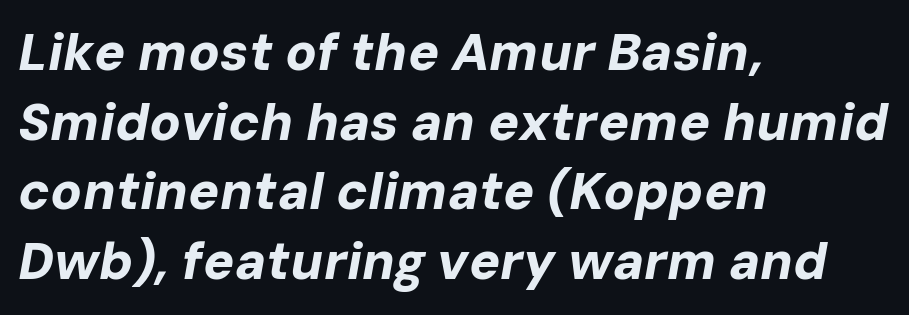
The image shows 52 px bold type, italic (leaning right); set left-aligned, normal line spacing (1.34x), normal letter spacing, not underlined; low stroke contrast and a medium x-height.
